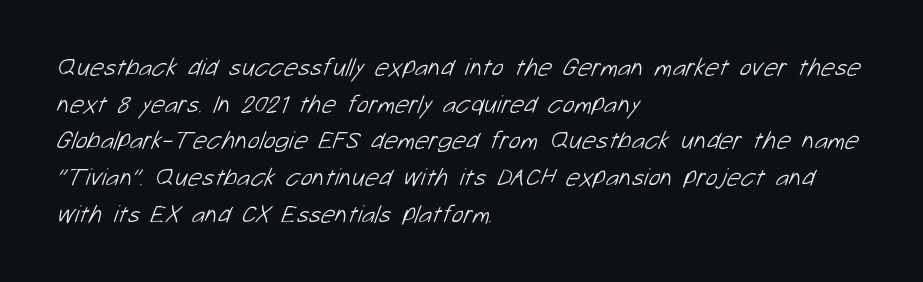
The image shows 25 px text type; set left-aligned, normal line spacing (1.47x), normal letter spacing, not underlined.
